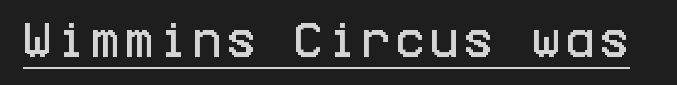
{"serif": "no", "italic": "no", "width": "condensed", "stroke_contrast": "low", "x_height": "large", "underline": "yes", "glyph_px": 39}
